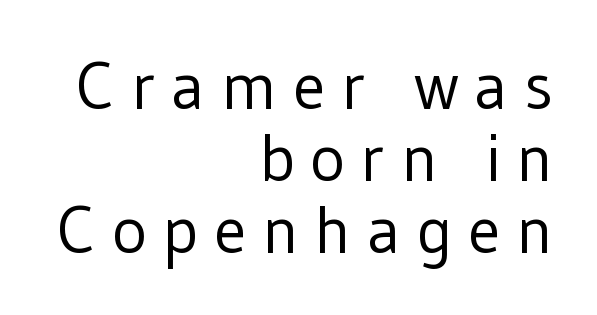
The image shows 66 px regular-weight sans-serif type, upright; set right-aligned, tight line spacing (1.09x), unusually wide letter spacing (+0.24 em), not underlined; low stroke contrast and a medium x-height.
